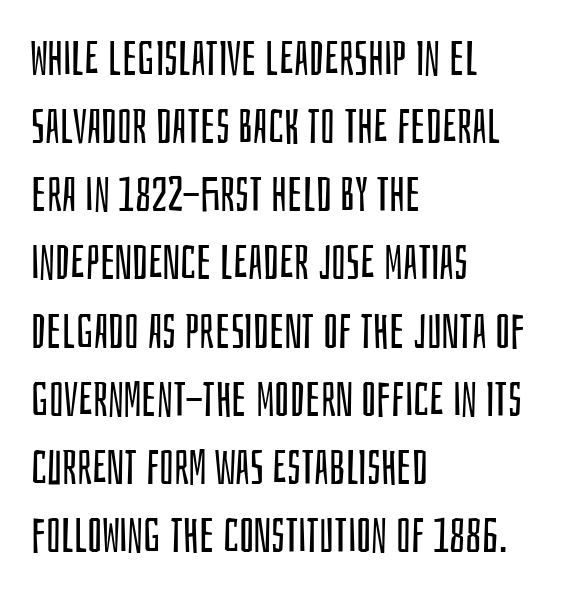
Q: Is the text bold? A: No.
Q: Is the text italic (slanted)? A: No, it is upright.
Q: Is the typeface a serif or a sans-serif typeface? A: Sans-serif.
Q: Is the text underlined? A: No.
Q: How is the paragraph aligned? A: Left-aligned.
Q: Is the spacing between letters normal or unusually wide? A: Normal.
Q: Is the spacing between lines tight, normal or loose? A: Normal.
Q: Width (condensed, normal, or wide)? A: Condensed.
Q: Stroke contrast? A: Low.
Q: x-height? A: Large.
Q: Monospaced? A: No.
